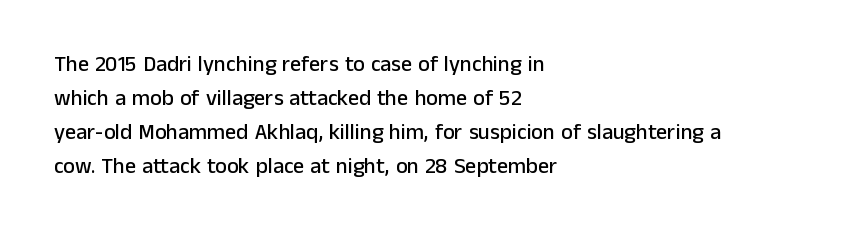
{"italic": "no", "underline": "no", "align": "left", "line_spacing": "normal", "line_spacing_ratio": 1.55, "letter_spacing": "normal", "letter_spacing_em": 0.0, "glyph_px": 22}
